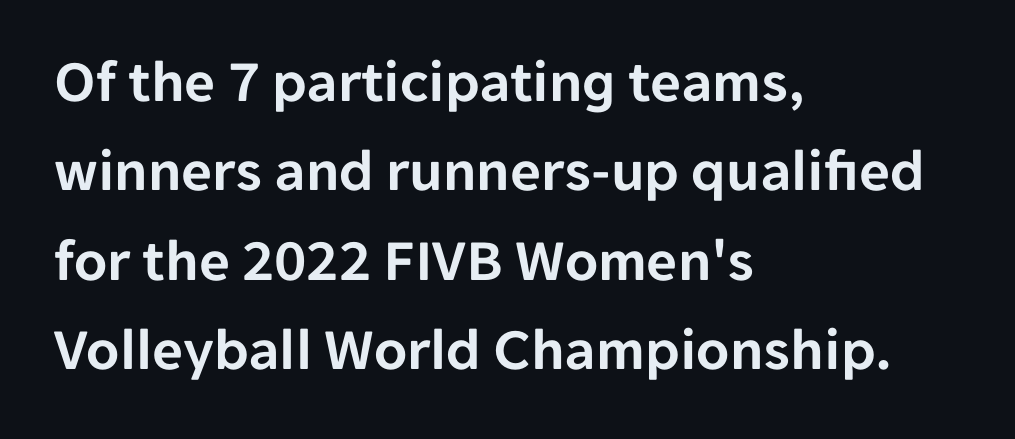
{"serif": "no", "italic": "no", "width": "normal", "stroke_contrast": "low", "x_height": "medium", "monospaced": "no", "underline": "no", "align": "left", "line_spacing": "normal", "line_spacing_ratio": 1.49, "letter_spacing": "normal", "letter_spacing_em": 0.0, "glyph_px": 60}
